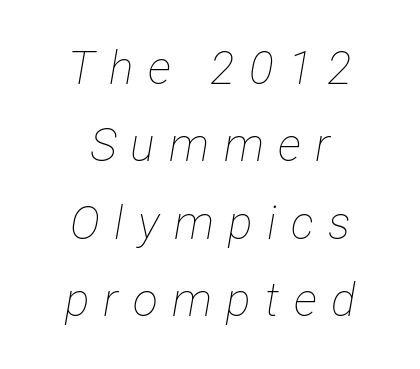
The tracking reads as deliberately expanded to a designer's eye. Clear beneath every line of the passage. Character widths vary here, with narrow letters taking less room than wide ones. A student would call this center alignment; a typographer would say set centered.
